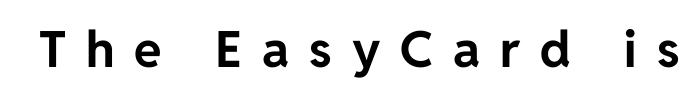
Q: Is the text bold? A: Yes.
Q: Is the text italic (slanted)? A: No, it is upright.
Q: Is the typeface a serif or a sans-serif typeface? A: Sans-serif.
Q: Is the text underlined? A: No.
Q: Is the spacing between letters normal or unusually wide? A: Unusually wide.
Q: Width (condensed, normal, or wide)? A: Normal.
Q: Stroke contrast? A: Low.
Q: x-height? A: Medium.
Q: Monospaced? A: No.
